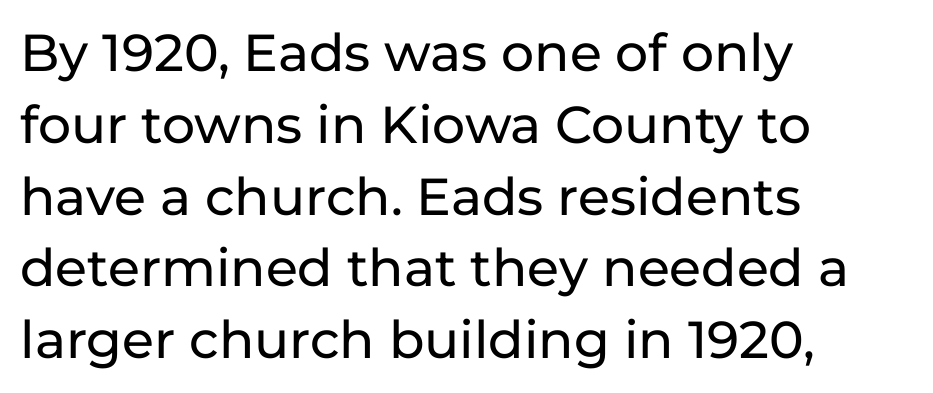
Q: Is the text italic (slanted)? A: No, it is upright.
Q: Is the typeface a serif or a sans-serif typeface? A: Sans-serif.
Q: Is the text underlined? A: No.
Q: How is the paragraph aligned? A: Left-aligned.
Q: Is the spacing between letters normal or unusually wide? A: Normal.
Q: Is the spacing between lines tight, normal or loose? A: Normal.
Q: Width (condensed, normal, or wide)? A: Normal.
Q: Stroke contrast? A: Low.
Q: x-height? A: Medium.
Q: Monospaced? A: No.
